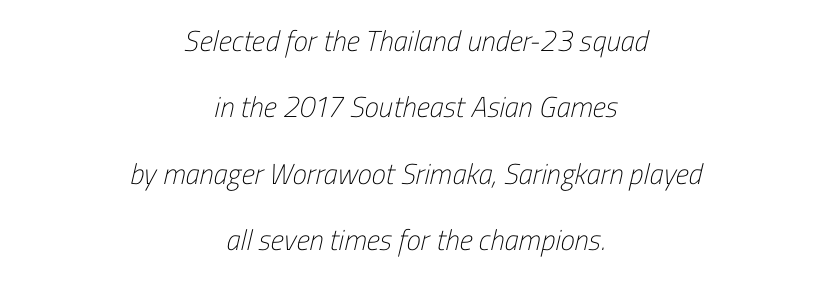
Q: Is the text bold? A: No.
Q: Is the typeface a serif or a sans-serif typeface? A: Sans-serif.
Q: Is the text underlined? A: No.
Q: How is the paragraph aligned? A: Centered.
Q: Is the spacing between letters normal or unusually wide? A: Normal.
Q: Is the spacing between lines tight, normal or loose? A: Loose.
Q: Width (condensed, normal, or wide)? A: Condensed.
Q: Stroke contrast? A: Low.
Q: x-height? A: Medium.
Q: Monospaced? A: No.
